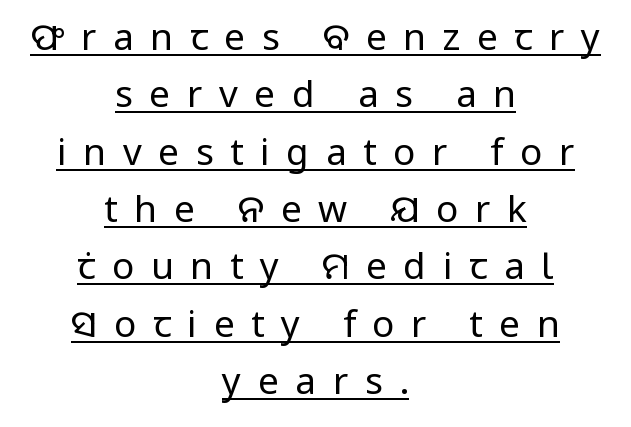
The image shows 37 px regular-weight sans-serif type, upright; set centered, normal line spacing (1.55x), unusually wide letter spacing (+0.45 em), underlined; low stroke contrast and a medium x-height.
